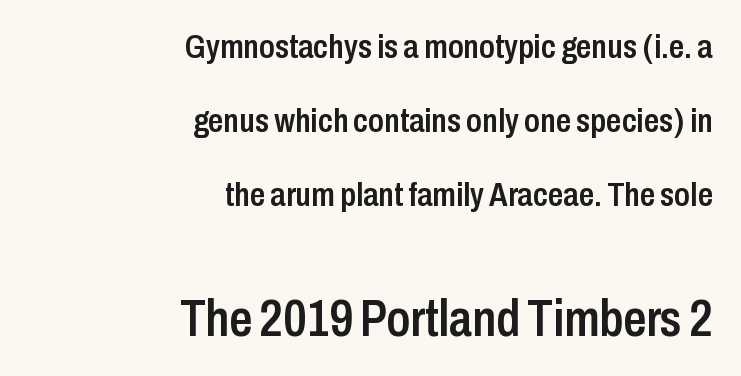
Q: Is the text bold? A: Semi-bold.
Q: Is the text italic (slanted)? A: No, it is upright.
Q: Is the typeface a serif or a sans-serif typeface? A: Sans-serif.
Q: Is the text underlined? A: No.
Q: How is the paragraph aligned? A: Right-aligned.
Q: Is the spacing between letters normal or unusually wide? A: Normal.
Q: Is the spacing between lines tight, normal or loose? A: Loose.
Q: Which block of text is set in a larger size, the first (top) or the second (bottom)? A: The second (bottom) one.
Q: Width (condensed, normal, or wide)? A: Condensed.
Q: Stroke contrast? A: Low.
Q: x-height? A: Medium.
Q: Monospaced? A: No.
